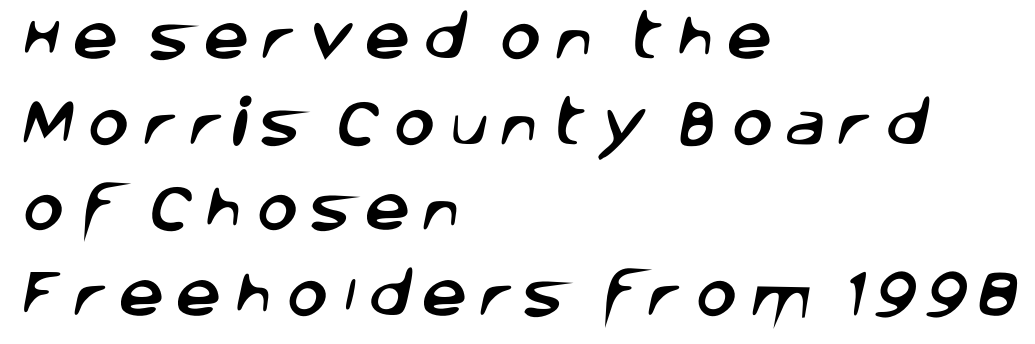
{"serif": "no", "width": "normal", "stroke_contrast": "low", "x_height": "large", "monospaced": "no", "underline": "no", "align": "left", "line_spacing": "normal", "line_spacing_ratio": 1.68, "letter_spacing": "wide", "letter_spacing_em": 0.22, "glyph_px": 51}
